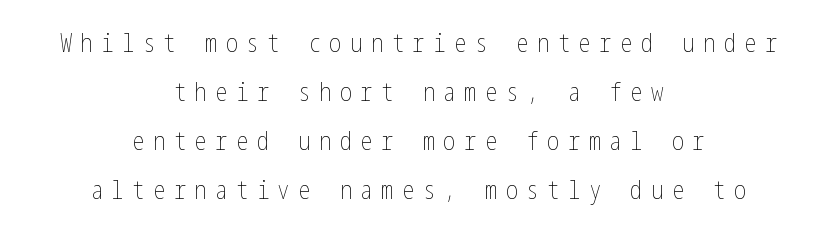
The image shows 25 px text type, upright; set centered, loose line spacing (1.96x), unusually wide letter spacing (+0.33 em), not underlined.
